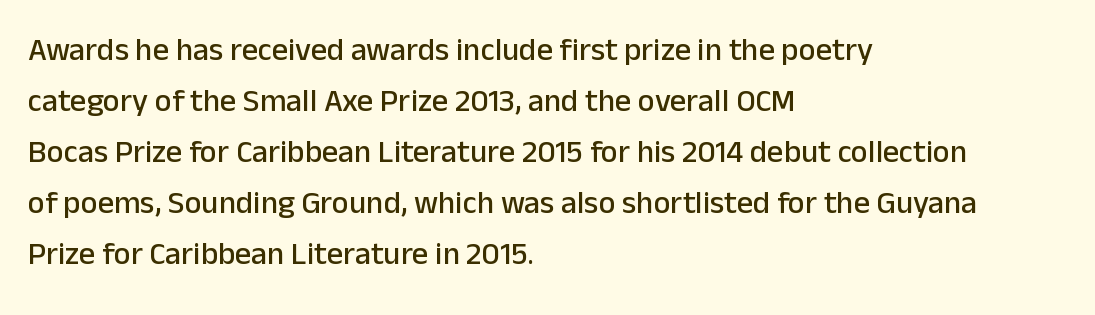
The image shows 32 px sans-serif type, upright; set left-aligned, normal line spacing (1.59x), normal letter spacing, not underlined; low stroke contrast and a medium x-height.
